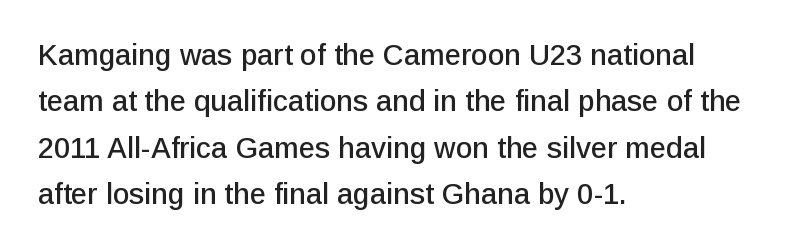
The passage shown is typed in a proportional face where columns would drift. Type style note: lacks serifs. Only glyphs here, with clear space below each row. A normal amount of white space separates one row of letters from the next.
